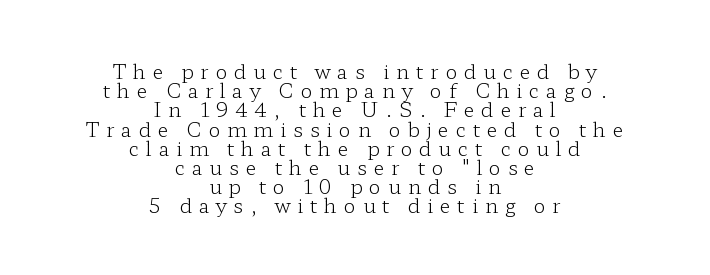
Q: Is the text bold? A: No.
Q: Is the text italic (slanted)? A: No, it is upright.
Q: Is the text underlined? A: No.
Q: How is the paragraph aligned? A: Centered.
Q: Is the spacing between letters normal or unusually wide? A: Unusually wide.
Q: Is the spacing between lines tight, normal or loose? A: Tight.
